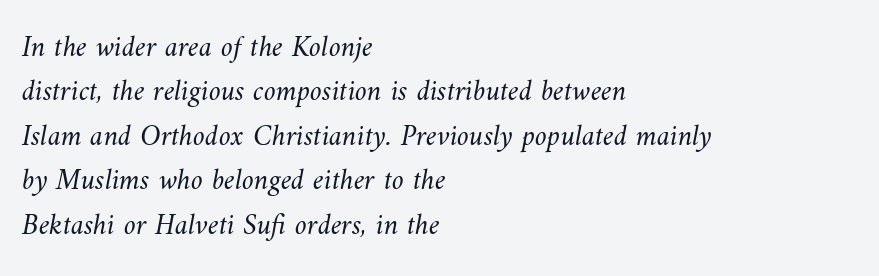
Q: Is the text bold? A: No.
Q: Is the text underlined? A: No.
Q: How is the paragraph aligned? A: Left-aligned.
Q: Is the spacing between letters normal or unusually wide? A: Normal.
Q: Is the spacing between lines tight, normal or loose? A: Normal.
Q: Width (condensed, normal, or wide)? A: Normal.
Q: Stroke contrast? A: Medium.
Q: x-height? A: Small.
Q: Monospaced? A: No.
